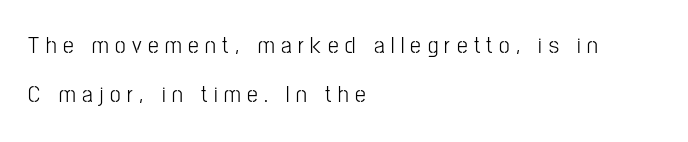
Stem width sits at or under what a default text font uses. This is the regular roman posture of the typeface. Layout note: lines flush left. The passage shown has open, widely tracked lettering throughout. The baseline area is clear. Airy leading.
